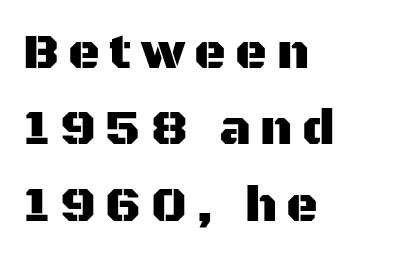
The image shows 49 px sans-serif type, upright; set left-aligned, normal line spacing (1.56x), not underlined; medium stroke contrast and a large x-height.
